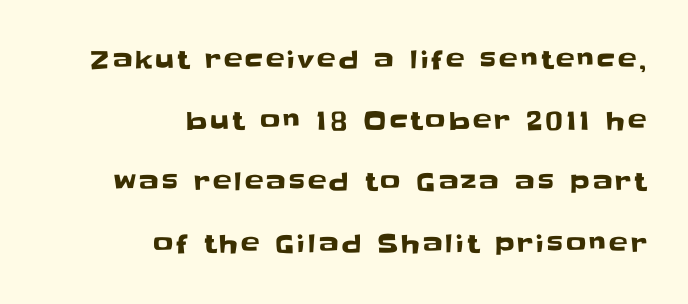
Is the block centered? No — it sits flush against the right margin. Quick note: underline off. Leading: increased. A roman cut, with each character standing at attention.
